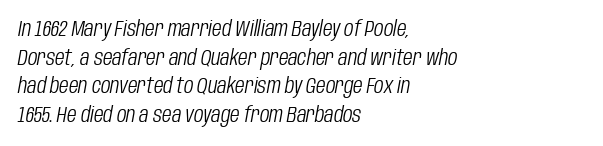
The image shows 22 px text type, italic (leaning right); set left-aligned, normal line spacing (1.3x), normal letter spacing, not underlined.
